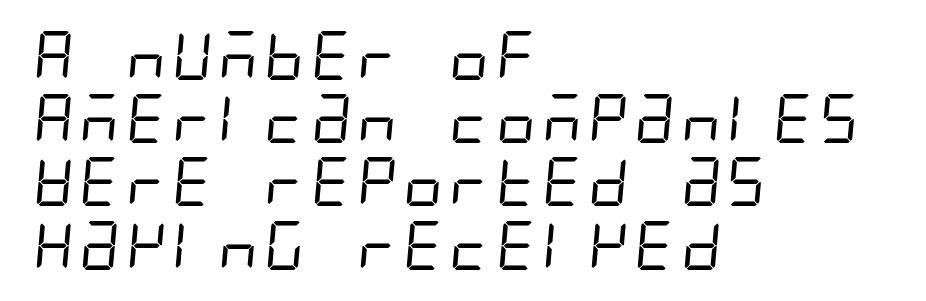
Compared with typical body copy, the letter spacing here is the same. Does the leading feel generous? No, just average. A bare baseline throughout the passage. Does the copy run flush right? No — it runs flush left. Weight: in the light-to-regular range. The font family rendered here belongs to the sans-serif group.
